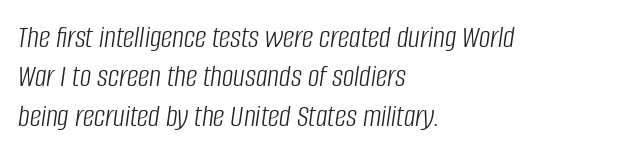
{"italic": "yes", "lean": "right", "slant_degrees": 8, "bold": "no", "weight": "light", "width": "condensed", "stroke_contrast": "low", "x_height": "large", "monospaced": "no", "underline": "no", "align": "left", "line_spacing_ratio": 1.23, "letter_spacing": "normal", "letter_spacing_em": 0.0, "glyph_px": 32}
